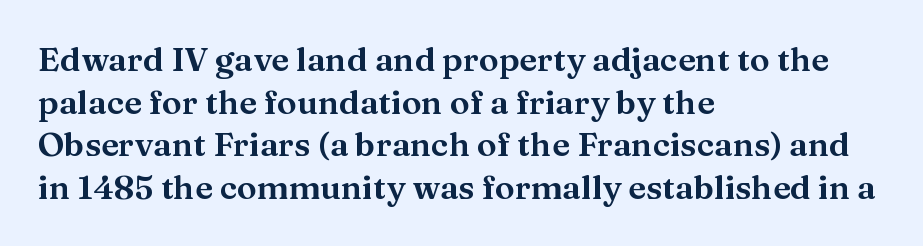
The image shows 33 px wide serif type, upright; set left-aligned, normal line spacing (1.29x), normal letter spacing, not underlined; medium stroke contrast and a medium x-height.
